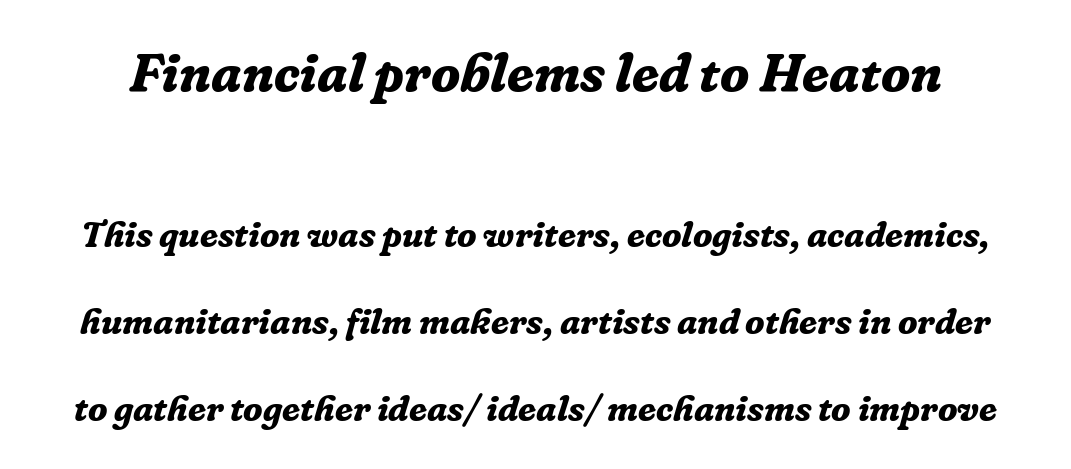
The image shows 54 px bold serif type, italic (leaning right); set loose line spacing (2.41x), normal letter spacing, not underlined; the first (top) block is 1.5x larger; low stroke contrast and a medium x-height.
